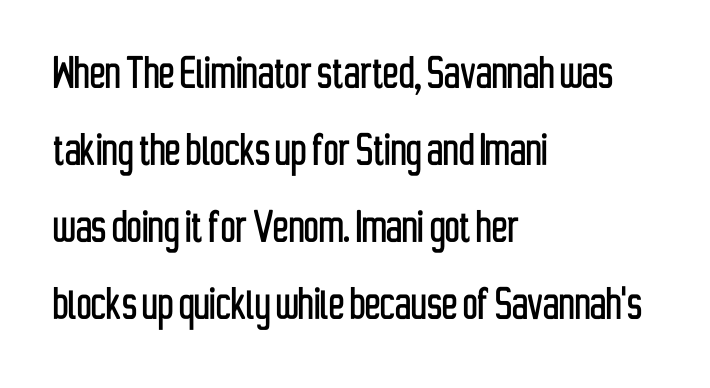
{"serif": "no", "italic": "no", "width": "condensed", "stroke_contrast": "low", "x_height": "medium", "monospaced": "no", "underline": "no", "align": "left", "line_spacing": "normal", "line_spacing_ratio": 1.48, "letter_spacing": "normal", "letter_spacing_em": 0.0, "glyph_px": 52}
